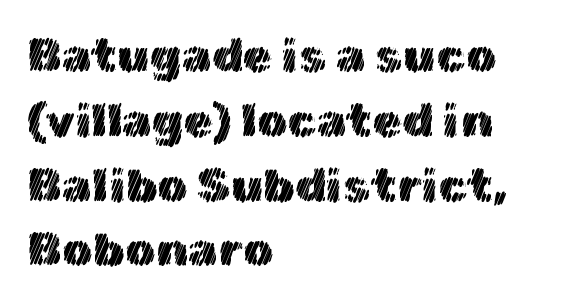
The strip under each line holds only bare page. When letters stand straight like this, we call the style roman or upright. The tracking reads as untouched default to a designer's eye. Each line starts at the same left margin while the right side varies. Think of a printed novel: that variable character pitch is what you see here.
